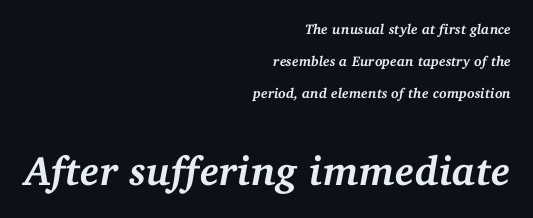
The image shows 41 px semibold serif type, italic (leaning right); set right-aligned, loose line spacing (2.27x), normal letter spacing, not underlined; the second (bottom) block is 2.93x larger; medium stroke contrast and a medium x-height.
